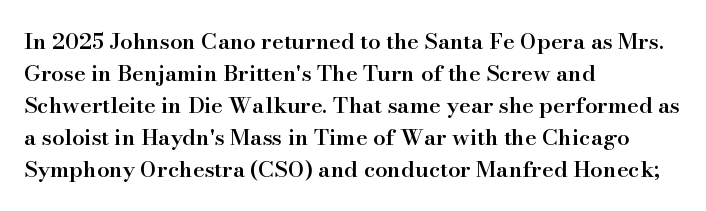
{"italic": "no", "bold": "semi", "underline": "no", "align": "left", "line_spacing": "normal", "line_spacing_ratio": 1.46, "letter_spacing": "normal", "letter_spacing_em": 0.0, "glyph_px": 22}
